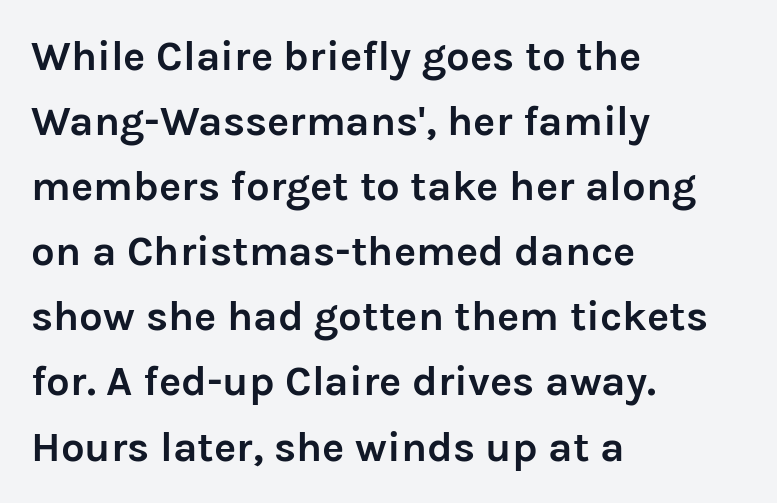
The letters are bold, with thick, heavy strokes. Underline: absent. The paragraph shown leans on its left margin. The horizontal fit of the characters is conventional and even. Rendered with straight, roman letterforms.
